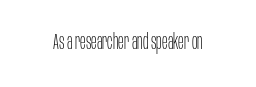
Q: Is the text bold? A: No.
Q: Is the text italic (slanted)? A: No, it is upright.
Q: Is the text underlined? A: No.
Q: Is the spacing between letters normal or unusually wide? A: Normal.
